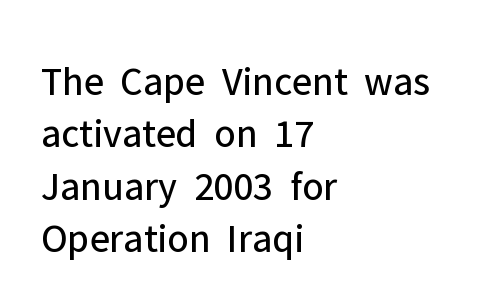
{"serif": "no", "italic": "no", "bold": "no", "weight": "regular", "width": "normal", "stroke_contrast": "low", "x_height": "medium", "monospaced": "no", "underline": "no", "align": "left", "line_spacing": "normal", "line_spacing_ratio": 1.28, "letter_spacing": "normal", "letter_spacing_em": 0.0, "glyph_px": 41}
